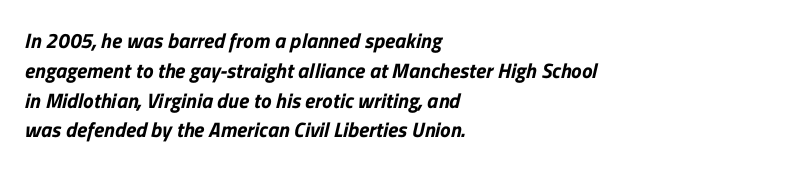
Line spacing here is normal. Default kerning and tracking; the words read as compact shapes. Which margin do the lines hug? The left one — the right edge is uneven. Check the space under the baseline: it is left empty.
